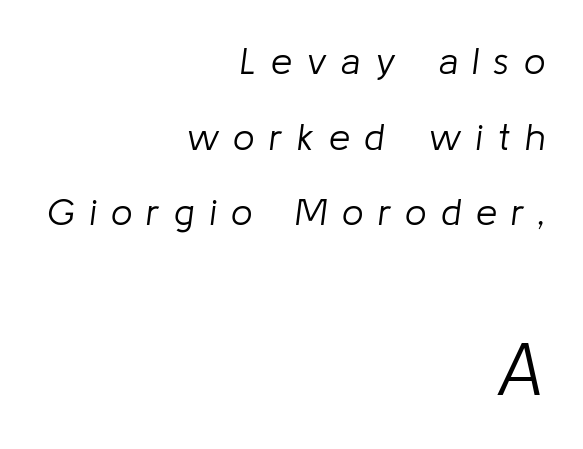
The image shows 75 px light type, italic (leaning right); set right-aligned, loose line spacing (1.99x), unusually wide letter spacing (+0.38 em), not underlined; the second (bottom) block is 1.97x larger; low stroke contrast and a medium x-height.
